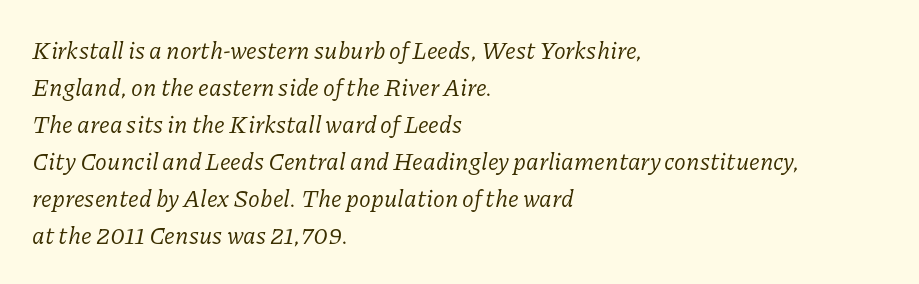
The lines sit at an ordinary, default distance from one another. There's an unmistakable incline to the writing here. Compared with a typical body face, this is equally light or lighter still. This rendering uses left alignment, leaving the right contour irregular. The passage shown has conventional tracking throughout.
